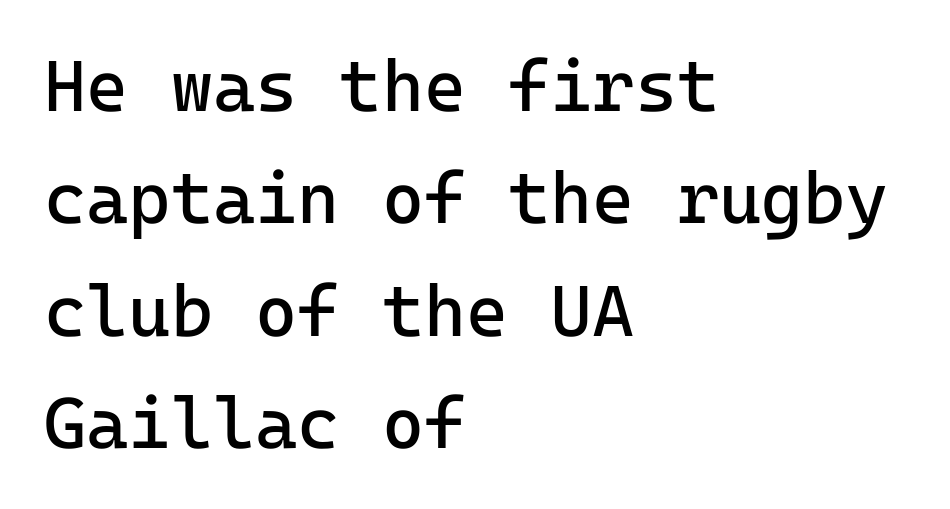
Q: Is the text bold? A: No.
Q: Is the text italic (slanted)? A: No, it is upright.
Q: Is the typeface a serif or a sans-serif typeface? A: Sans-serif.
Q: Is the text underlined? A: No.
Q: How is the paragraph aligned? A: Left-aligned.
Q: Is the spacing between letters normal or unusually wide? A: Normal.
Q: Is the spacing between lines tight, normal or loose? A: Normal.
Q: Width (condensed, normal, or wide)? A: Normal.
Q: Stroke contrast? A: Low.
Q: x-height? A: Medium.
